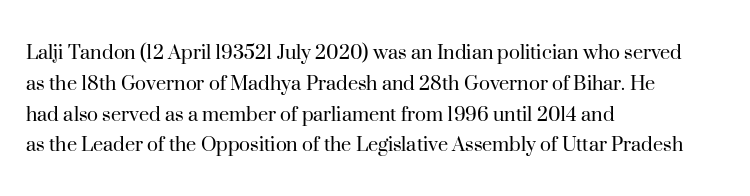
Descenders are the only things crossing below the line. The font sits on the lighter half of the weight spectrum, regular included. Does the copy run flush right? No — it runs flush left. Vertically, the passage feels balanced, rows spaced as you'd expect.
